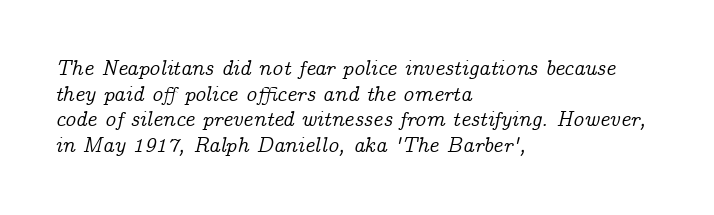
{"italic": "yes", "lean": "right", "slant_degrees": 14, "underline": "no", "align": "left", "line_spacing_ratio": 1.22, "letter_spacing": "normal", "letter_spacing_em": 0.0, "glyph_px": 21}
